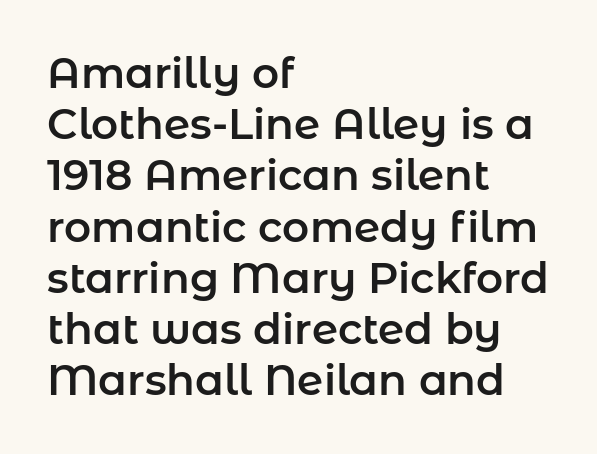
The image shows 42 px sans-serif type, upright; set left-aligned, line spacing 1.22x, normal letter spacing, not underlined; low stroke contrast and a medium x-height.
